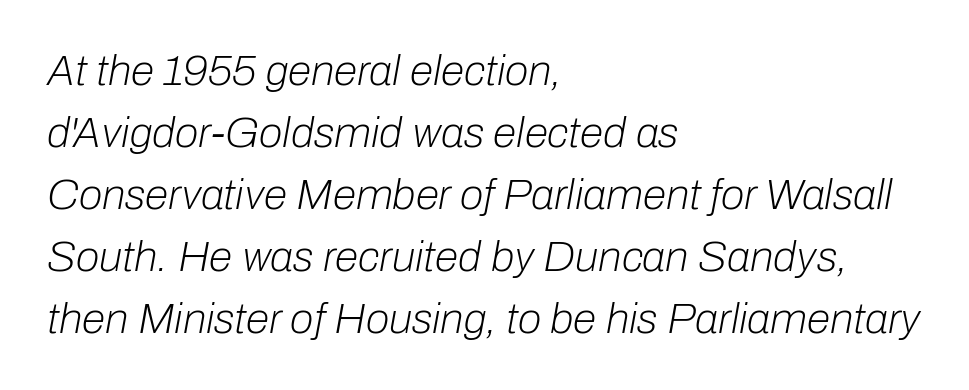
Q: Is the text bold? A: No.
Q: Is the text italic (slanted)? A: Yes, it leans right by about 10 degrees.
Q: Is the text underlined? A: No.
Q: How is the paragraph aligned? A: Left-aligned.
Q: Is the spacing between letters normal or unusually wide? A: Normal.
Q: Is the spacing between lines tight, normal or loose? A: Normal.
Q: Width (condensed, normal, or wide)? A: Normal.
Q: Stroke contrast? A: Low.
Q: x-height? A: Medium.
Q: Monospaced? A: No.
